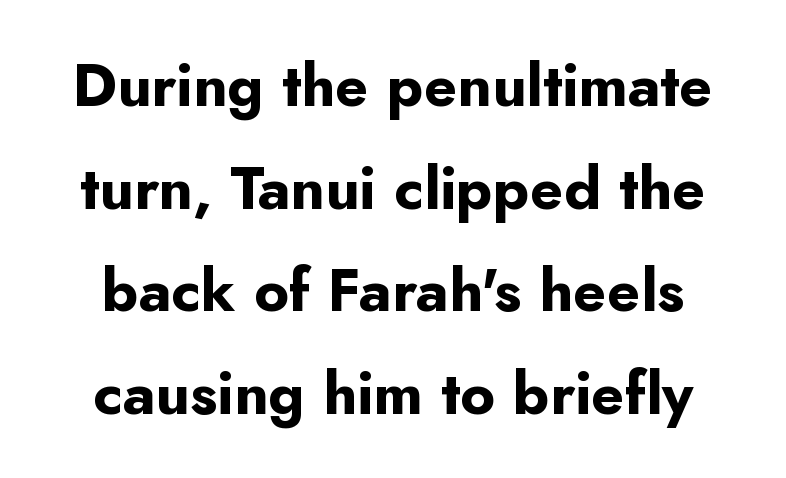
Q: Is the text bold? A: Yes.
Q: Is the text italic (slanted)? A: No, it is upright.
Q: Is the typeface a serif or a sans-serif typeface? A: Sans-serif.
Q: Is the text underlined? A: No.
Q: Is the spacing between letters normal or unusually wide? A: Normal.
Q: Width (condensed, normal, or wide)? A: Normal.
Q: Stroke contrast? A: Low.
Q: x-height? A: Small.
Q: Monospaced? A: No.
